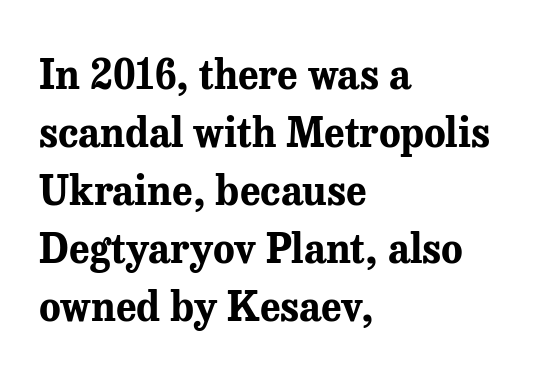
{"serif": "yes", "italic": "no", "bold": "yes", "weight": "bold", "width": "normal", "stroke_contrast": "medium", "x_height": "medium", "monospaced": "no", "underline": "no", "align": "left", "line_spacing": "normal", "line_spacing_ratio": 1.45, "letter_spacing": "normal", "letter_spacing_em": 0.0, "glyph_px": 40}
